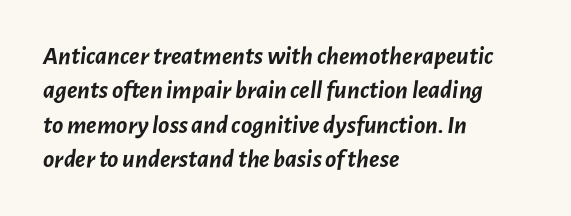
Q: Is the text bold? A: Yes.
Q: Is the text italic (slanted)? A: Yes, it leans right by about 7 degrees.
Q: Is the text underlined? A: No.
Q: How is the paragraph aligned? A: Left-aligned.
Q: Is the spacing between letters normal or unusually wide? A: Normal.
Q: Is the spacing between lines tight, normal or loose? A: Normal.
